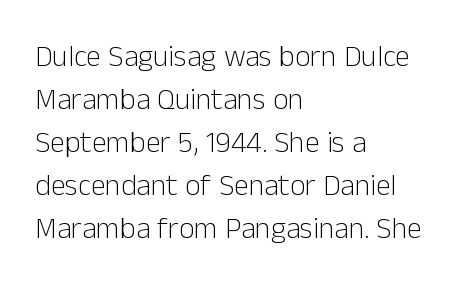
Q: Is the text bold? A: No.
Q: Is the text italic (slanted)? A: No, it is upright.
Q: Is the typeface a serif or a sans-serif typeface? A: Sans-serif.
Q: Is the text underlined? A: No.
Q: How is the paragraph aligned? A: Left-aligned.
Q: Is the spacing between letters normal or unusually wide? A: Normal.
Q: Is the spacing between lines tight, normal or loose? A: Normal.
Q: Width (condensed, normal, or wide)? A: Normal.
Q: Stroke contrast? A: Low.
Q: x-height? A: Medium.
Q: Monospaced? A: No.
